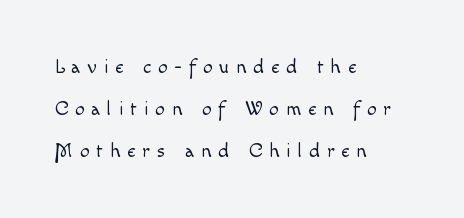
The image shows 20 px text type, upright; set left-aligned, loose line spacing (2.1x), unusually wide letter spacing (+0.34 em), not underlined.
